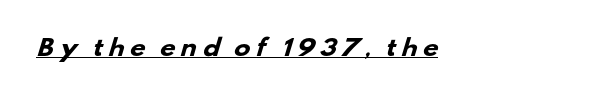
{"bold": "yes", "underline": "yes", "letter_spacing": "wide", "letter_spacing_em": 0.22, "glyph_px": 22}
